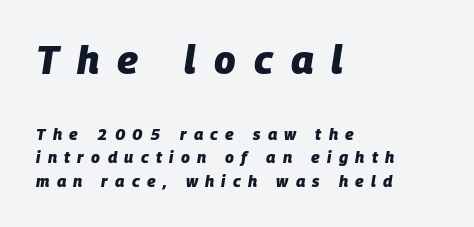
{"italic": "yes", "lean": "right", "slant_degrees": 9, "bold": "yes", "weight": "heavy", "width": "normal", "stroke_contrast": "low", "x_height": "large", "monospaced": "no", "underline": "no", "align": "left", "line_spacing": "normal", "line_spacing_ratio": 1.46, "letter_spacing": "wide", "letter_spacing_em": 0.46, "larger_block": "first", "size_ratio": 2.44, "glyph_px": 39}
